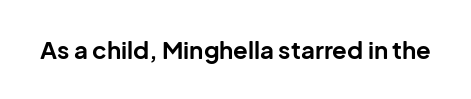
{"italic": "no", "bold": "yes", "underline": "no", "letter_spacing": "normal", "letter_spacing_em": 0.0, "glyph_px": 24}
